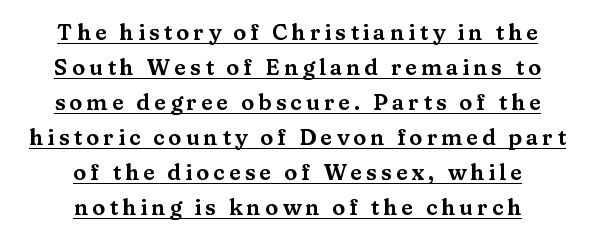
The image shows 22 px text type, upright; set centered, normal line spacing (1.59x), underlined.
